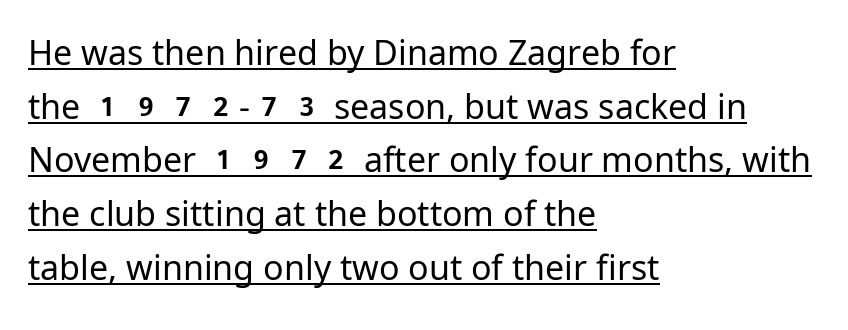
{"serif": "no", "italic": "no", "bold": "no", "weight": "regular", "width": "normal", "stroke_contrast": "low", "x_height": "medium", "monospaced": "no", "underline": "yes", "align": "left", "line_spacing": "normal", "line_spacing_ratio": 1.58, "letter_spacing": "normal", "letter_spacing_em": 0.0, "glyph_px": 34}
